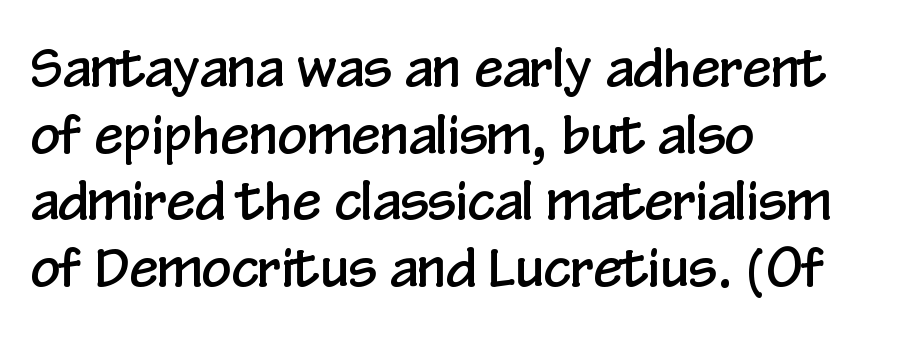
A normal amount of white space separates one row of letters from the next. Looks like regular typesetting: each glyph gets only the width it needs. Stroke terminals: plain, sans-serif. Is the block centered? No — it sits flush against the left margin.
